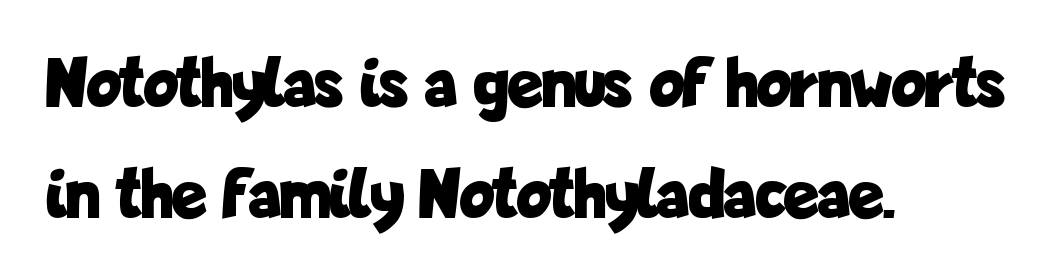
The image shows 72 px bold, condensed sans-serif type, upright; set left-aligned, normal line spacing (1.54x), normal letter spacing, not underlined; low stroke contrast and a medium x-height.
